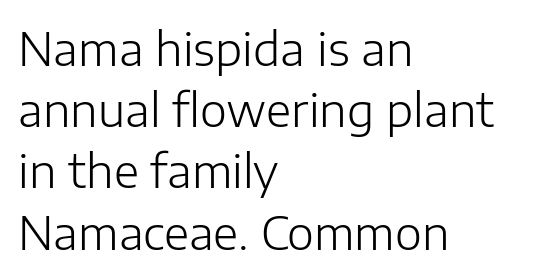
Q: Is the text bold? A: No.
Q: Is the text italic (slanted)? A: No, it is upright.
Q: Is the typeface a serif or a sans-serif typeface? A: Sans-serif.
Q: Is the text underlined? A: No.
Q: How is the paragraph aligned? A: Left-aligned.
Q: Is the spacing between letters normal or unusually wide? A: Normal.
Q: Is the spacing between lines tight, normal or loose? A: Normal.
Q: Width (condensed, normal, or wide)? A: Normal.
Q: Stroke contrast? A: Low.
Q: x-height? A: Medium.
Q: Monospaced? A: No.
